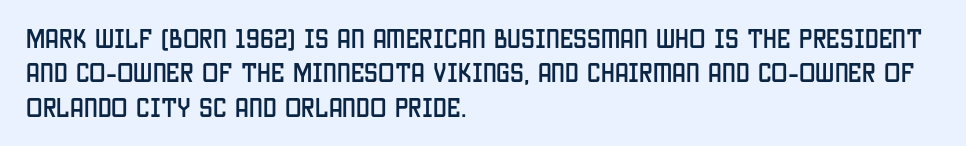
Teacher's note: observe the even left margin — that is flush-left alignment. The passage shown has conventional tracking throughout. It's the straight-up-and-down kind of type. The block of text has a typical density, with ordinary space between rows. The area under the type is left untouched.
